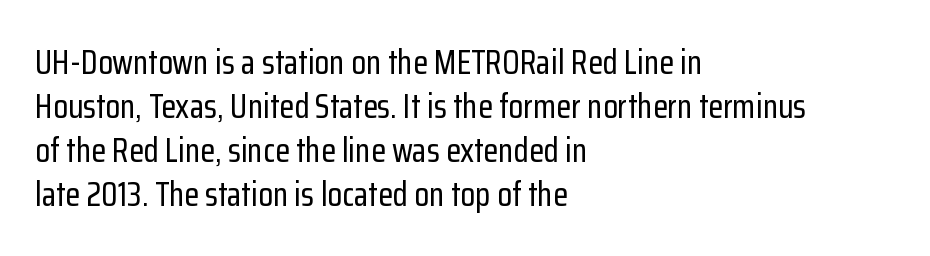
The image shows 34 px condensed sans-serif type, upright; set left-aligned, normal line spacing (1.29x), normal letter spacing, not underlined; low stroke contrast and a medium x-height.
